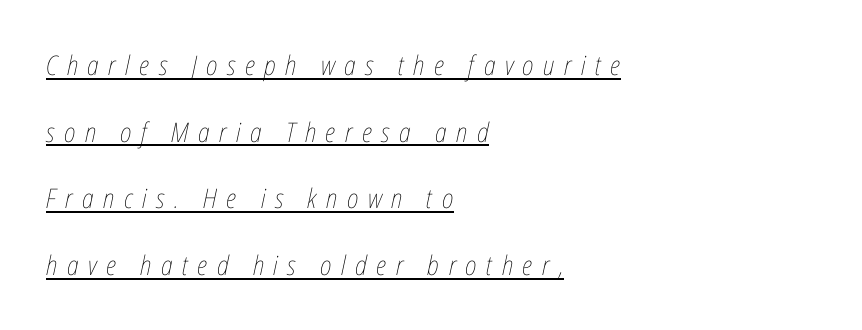
The image shows 27 px text type, italic (leaning right); set left-aligned, loose line spacing (2.47x), unusually wide letter spacing (+0.35 em), underlined.
